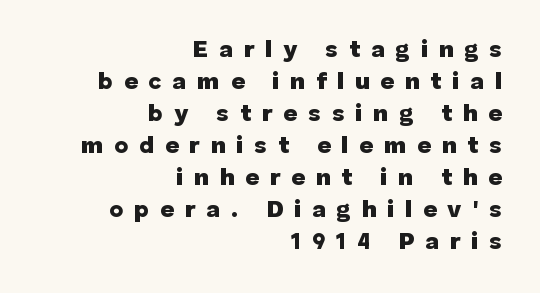
{"italic": "no", "bold": "yes", "underline": "no", "align": "right", "line_spacing": "normal", "line_spacing_ratio": 1.33, "letter_spacing": "wide", "letter_spacing_em": 0.45, "glyph_px": 24}
